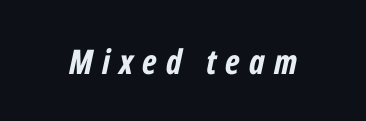
Q: Is the text bold? A: Yes.
Q: Is the text italic (slanted)? A: Yes, it leans right by about 12 degrees.
Q: Is the text underlined? A: No.
Q: Is the spacing between letters normal or unusually wide? A: Unusually wide.
Q: Width (condensed, normal, or wide)? A: Condensed.
Q: Stroke contrast? A: Low.
Q: x-height? A: Medium.
Q: Monospaced? A: No.
